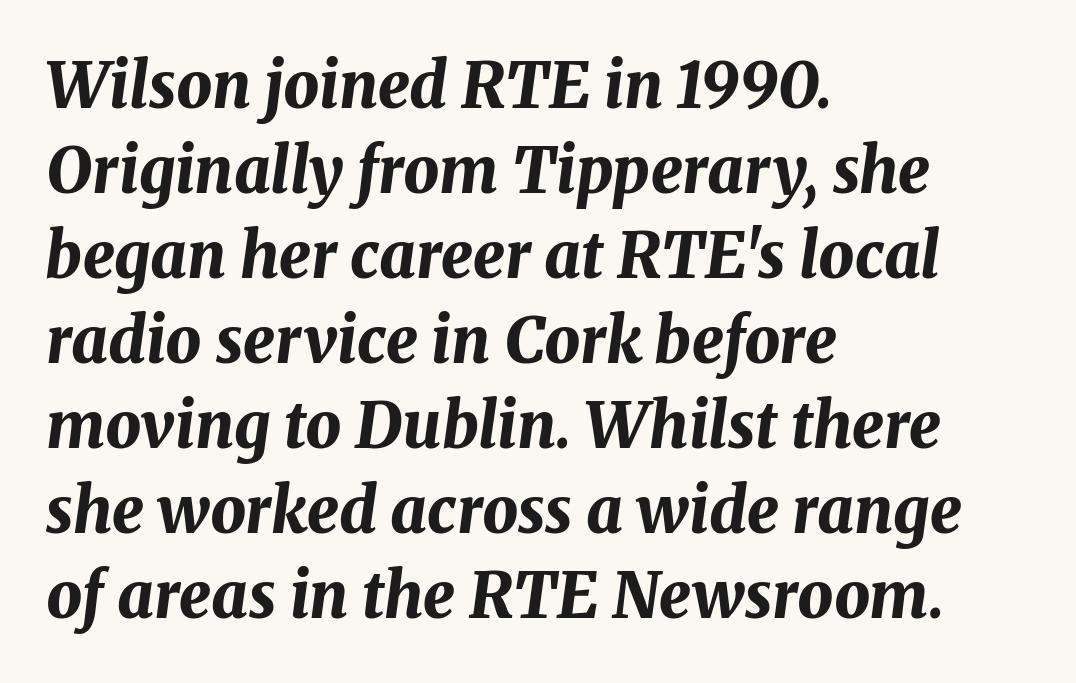
Q: Is the text bold? A: Yes.
Q: Is the text italic (slanted)? A: Yes, it leans right by about 8 degrees.
Q: Is the text underlined? A: No.
Q: How is the paragraph aligned? A: Left-aligned.
Q: Is the spacing between letters normal or unusually wide? A: Normal.
Q: Is the spacing between lines tight, normal or loose? A: Normal.
Q: Width (condensed, normal, or wide)? A: Normal.
Q: Stroke contrast? A: Medium.
Q: x-height? A: Medium.
Q: Monospaced? A: No.
